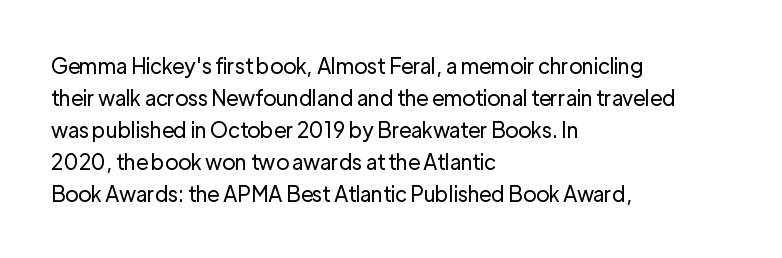
Vertical strokes here are truly vertical. The paragraph has a hard left edge and a soft right edge. The rendering uses a moderate line-height, typical for paragraphs. The cut favours lightness, reaching ordinary text weight at its darkest.
